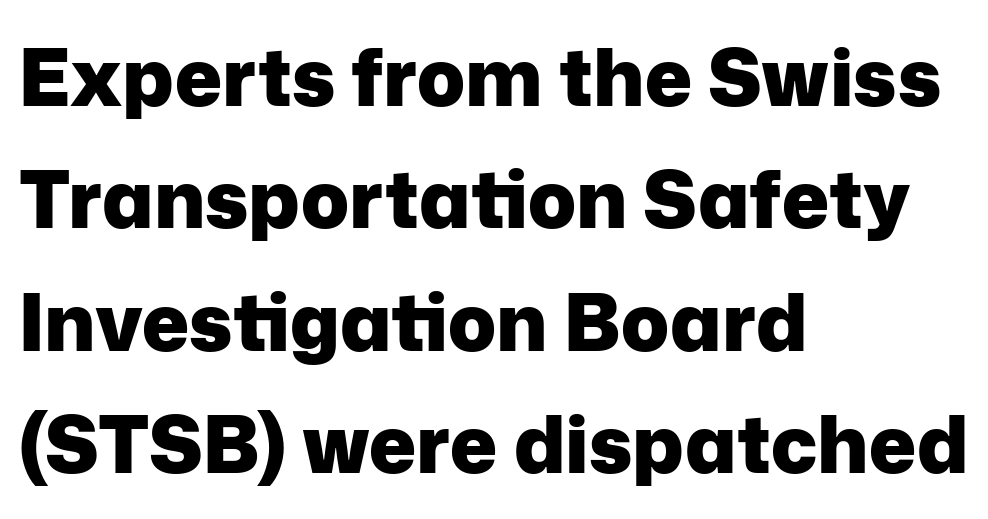
{"serif": "no", "italic": "no", "bold": "yes", "weight": "heavy", "width": "normal", "stroke_contrast": "low", "x_height": "medium", "monospaced": "no", "underline": "no", "align": "left", "line_spacing": "normal", "line_spacing_ratio": 1.55, "letter_spacing": "normal", "letter_spacing_em": 0.0, "glyph_px": 79}
